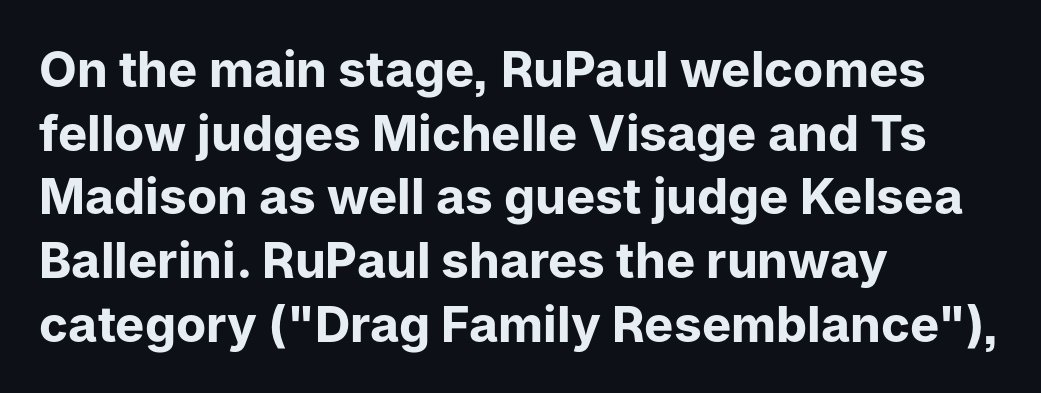
Regarding leading, the lines here are spaced in the standard way. Is this a fixed-width face? No — the glyphs have proportional, varying widths. Nope, not italic — everything's standing straight. There is no visible air inserted between adjacent glyphs.
